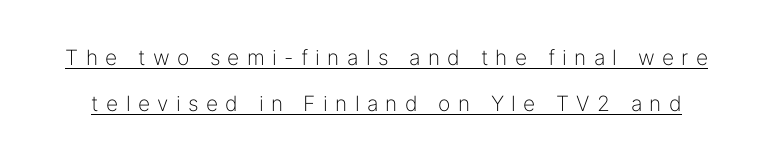
Underlining? Definitely there. A quiet, ordinary-to-light weight characterises the typeface. You could only call the tracking loose — the letters float apart. Each new line begins a long way beneath the previous one.
